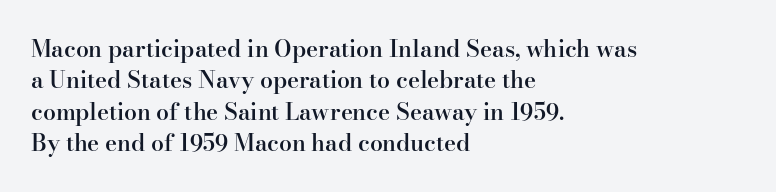
Q: Is the text bold? A: Semi-bold.
Q: Is the text italic (slanted)? A: No, it is upright.
Q: Is the text underlined? A: No.
Q: How is the paragraph aligned? A: Left-aligned.
Q: Is the spacing between letters normal or unusually wide? A: Normal.
Q: Is the spacing between lines tight, normal or loose? A: Normal.
